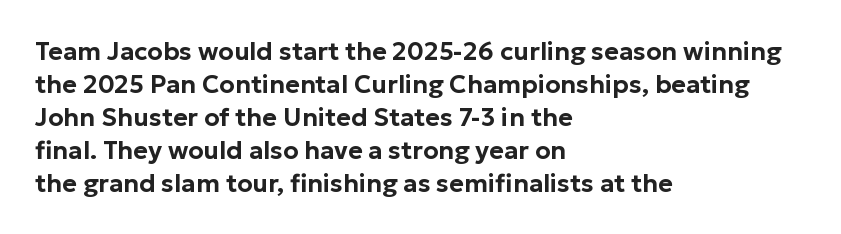
Q: Is the text italic (slanted)? A: No, it is upright.
Q: Is the text underlined? A: No.
Q: How is the paragraph aligned? A: Left-aligned.
Q: Is the spacing between letters normal or unusually wide? A: Normal.
Q: Is the spacing between lines tight, normal or loose? A: Normal.
